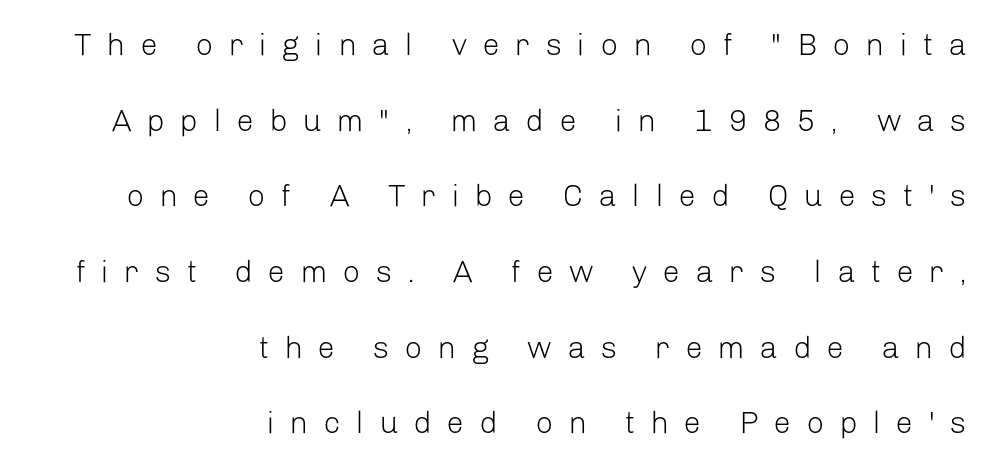
Q: Is the text bold? A: No.
Q: Is the text italic (slanted)? A: No, it is upright.
Q: Is the typeface a serif or a sans-serif typeface? A: Sans-serif.
Q: Is the text underlined? A: No.
Q: How is the paragraph aligned? A: Right-aligned.
Q: Is the spacing between letters normal or unusually wide? A: Unusually wide.
Q: Is the spacing between lines tight, normal or loose? A: Loose.
Q: Width (condensed, normal, or wide)? A: Normal.
Q: Stroke contrast? A: Low.
Q: x-height? A: Medium.
Q: Monospaced? A: No.
